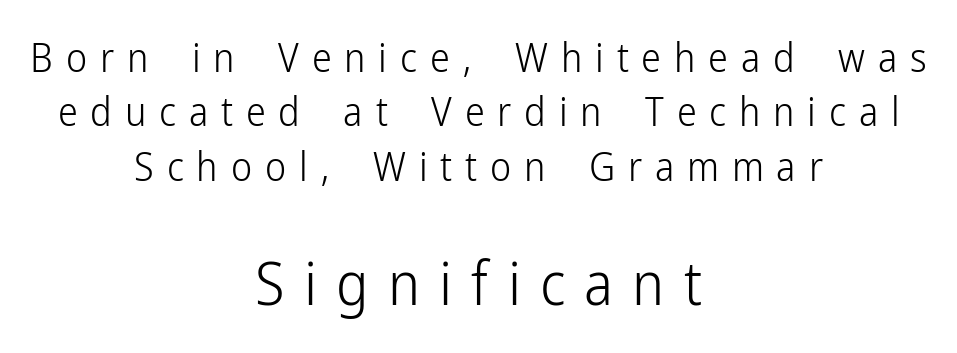
Q: Is the text bold? A: No.
Q: Is the text italic (slanted)? A: No, it is upright.
Q: Is the typeface a serif or a sans-serif typeface? A: Sans-serif.
Q: Is the text underlined? A: No.
Q: How is the paragraph aligned? A: Centered.
Q: Is the spacing between letters normal or unusually wide? A: Unusually wide.
Q: Is the spacing between lines tight, normal or loose? A: Normal.
Q: Which block of text is set in a larger size, the first (top) or the second (bottom)? A: The second (bottom) one.
Q: Width (condensed, normal, or wide)? A: Condensed.
Q: Stroke contrast? A: Low.
Q: x-height? A: Medium.
Q: Monospaced? A: No.
